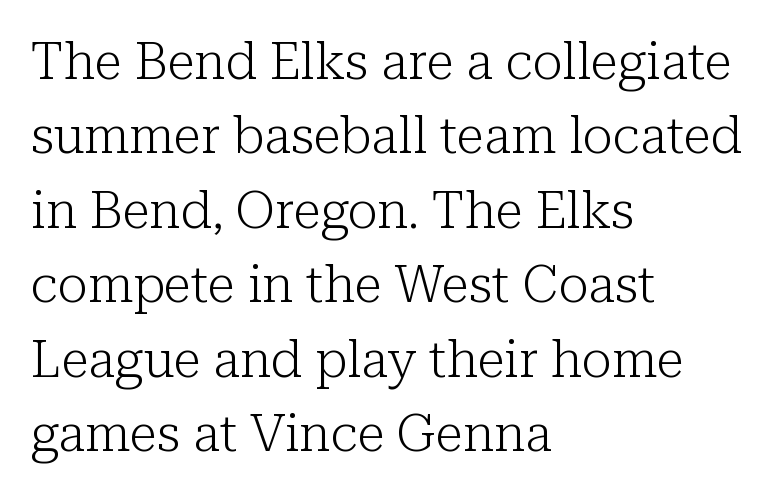
The image shows 51 px light serif type, upright; set left-aligned, normal line spacing (1.46x), normal letter spacing, not underlined; low stroke contrast and a medium x-height.
